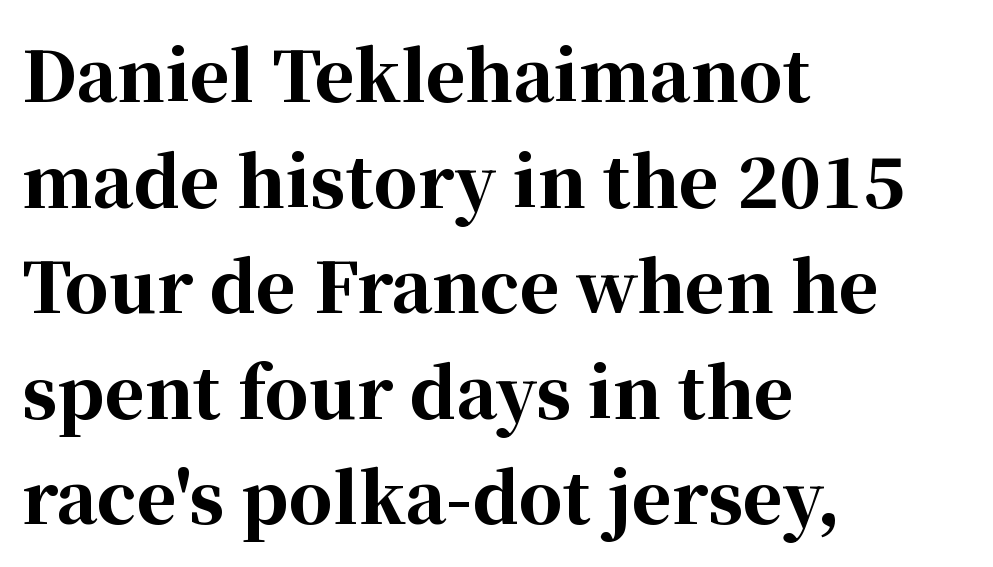
These lines keep a tight, regular rhythm from letter to letter. The block of text has a typical density, with ordinary space between rows. Every row of glyphs begins at an identical x-position on the left. As a designer I'd log this as weight 700, bold. The strip under each line holds only bare page.
